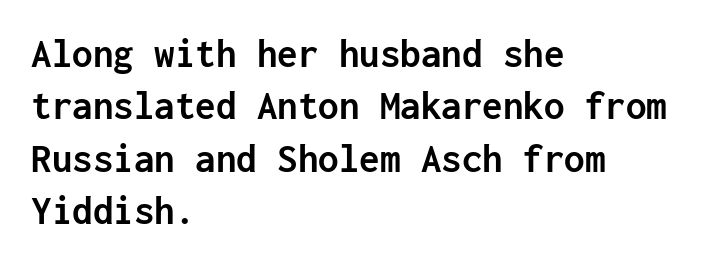
The image shows 41 px semibold sans-serif type, upright, monospaced; set left-aligned, normal line spacing (1.28x), normal letter spacing, not underlined; low stroke contrast and a medium x-height.
